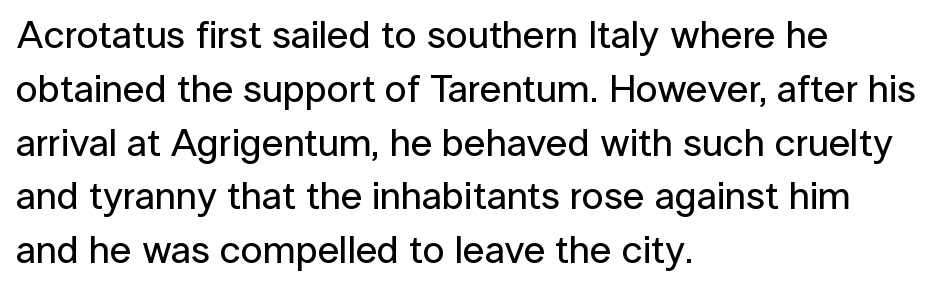
This sample uses a sans-serif face. Short note: letters normally spaced. The letters stand straight up with perfectly vertical stems. Honestly, the row spacing looks completely unremarkable.
